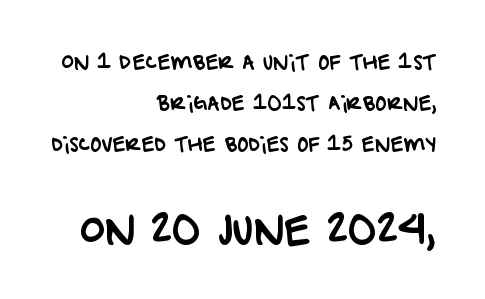
The image shows 38 px sans-serif type; set right-aligned, loose line spacing (2.17x), normal letter spacing, not underlined; the second (bottom) block is 2.0x larger; low stroke contrast and a large x-height.
